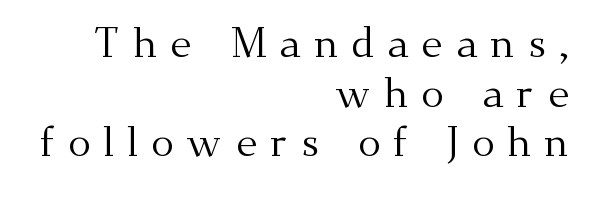
{"serif": "yes", "italic": "no", "bold": "no", "weight": "regular", "width": "normal", "stroke_contrast": "medium", "x_height": "small", "monospaced": "no", "underline": "no", "align": "right", "line_spacing_ratio": 1.18, "letter_spacing": "wide", "letter_spacing_em": 0.31, "glyph_px": 42}
